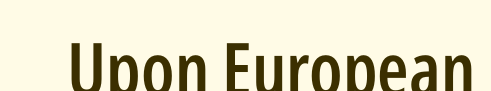
Q: Is the text bold? A: Semi-bold.
Q: Is the text italic (slanted)? A: No, it is upright.
Q: Is the typeface a serif or a sans-serif typeface? A: Sans-serif.
Q: Is the text underlined? A: No.
Q: Is the spacing between letters normal or unusually wide? A: Normal.
Q: Width (condensed, normal, or wide)? A: Condensed.
Q: Stroke contrast? A: Low.
Q: x-height? A: Medium.
Q: Monospaced? A: No.
